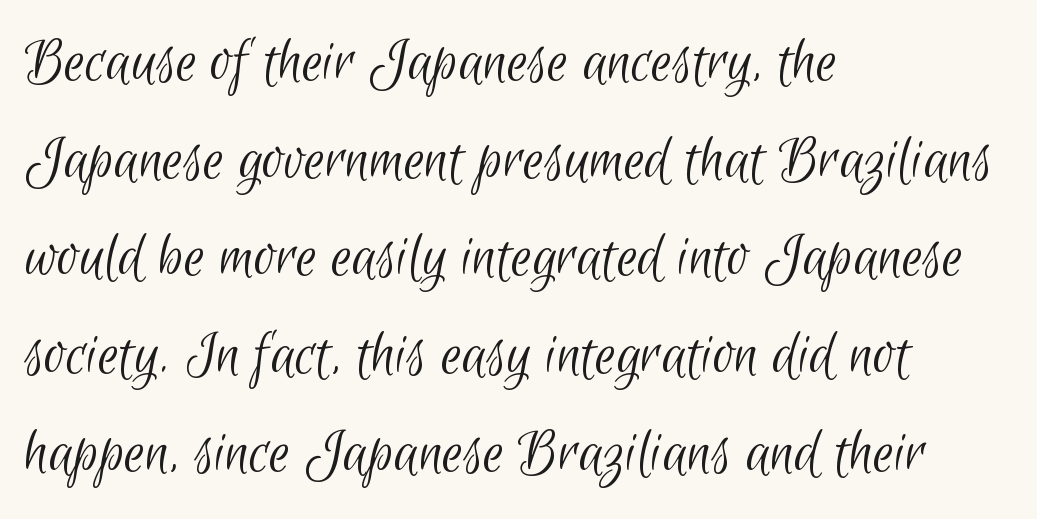
Regarding leading, the lines here are spaced in the standard way. Each letter keeps its own natural width here, so spacing adapts to shape. The passage shown has conventional tracking throughout. No heavy texture on the line: the type isn't bold. The gap between lines stays unmarked.
